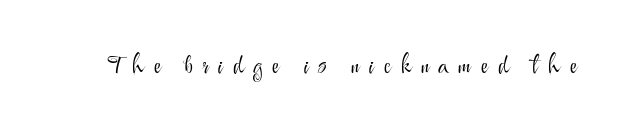
{"bold": "no", "underline": "no", "letter_spacing": "wide", "letter_spacing_em": 0.38, "glyph_px": 25}
